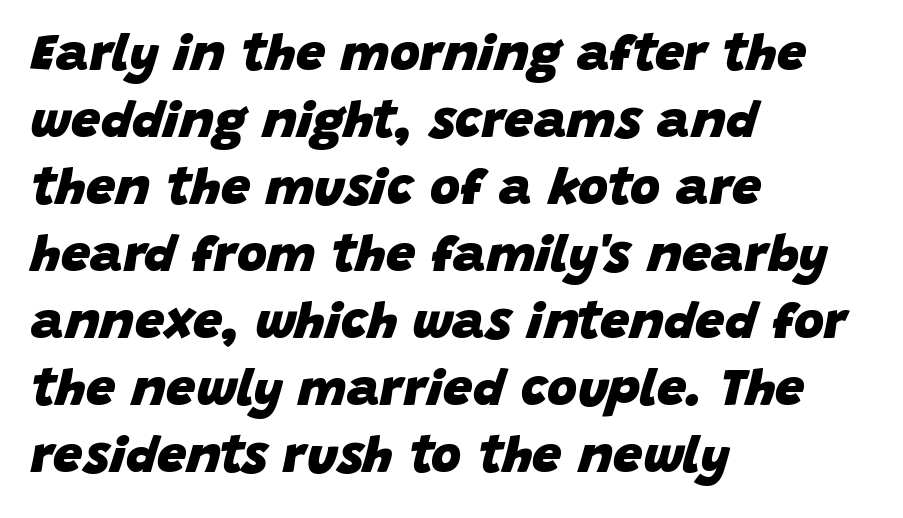
The compositor pushed each line to the left boundary. The type is set solid horizontally, with unmodified tracking. Notice how thick the strokes are: this is what a full bold looks like. Think of a printed novel: that variable character pitch is what you see here. Just letters on the line, the space beneath them empty. Horizontal bands of white between lines are of average thickness.
